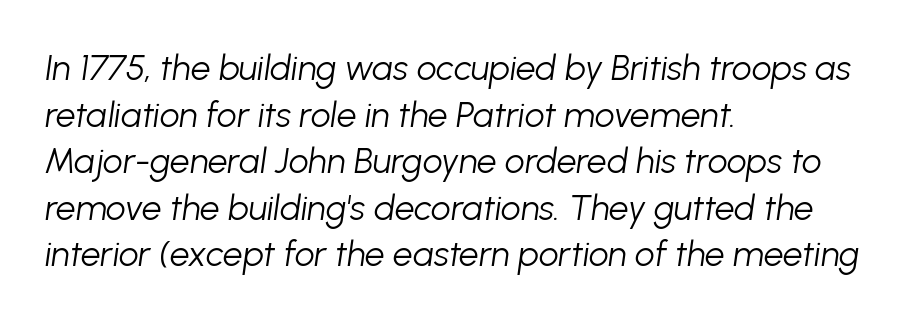
{"italic": "yes", "lean": "right", "slant_degrees": 8, "bold": "no", "weight": "light", "width": "normal", "stroke_contrast": "low", "x_height": "medium", "monospaced": "no", "underline": "no", "align": "left", "line_spacing": "normal", "line_spacing_ratio": 1.33, "letter_spacing": "normal", "letter_spacing_em": 0.0, "glyph_px": 35}
